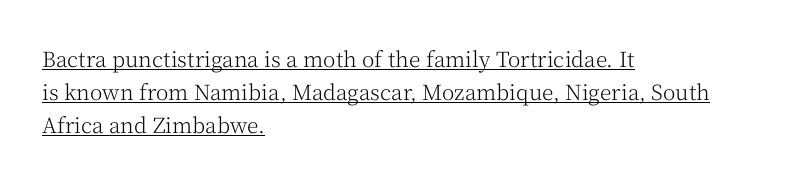
The image shows 21 px text type, upright; set left-aligned, normal line spacing (1.56x), normal letter spacing, underlined.
